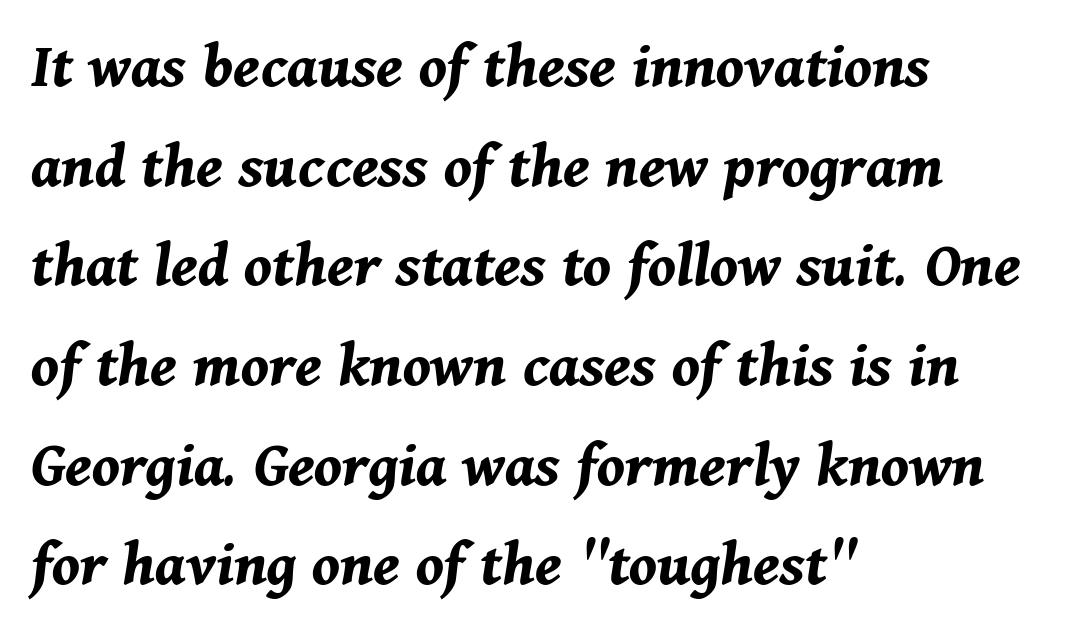
Q: Is the text bold? A: Yes.
Q: Is the text italic (slanted)? A: Yes, it leans right by about 11 degrees.
Q: Is the text underlined? A: No.
Q: How is the paragraph aligned? A: Left-aligned.
Q: Is the spacing between letters normal or unusually wide? A: Normal.
Q: Is the spacing between lines tight, normal or loose? A: Normal.
Q: Width (condensed, normal, or wide)? A: Normal.
Q: Stroke contrast? A: Medium.
Q: x-height? A: Medium.
Q: Monospaced? A: No.
